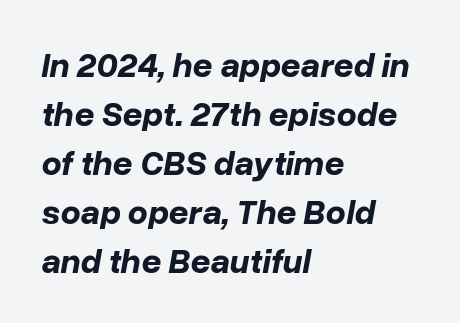
{"italic": "yes", "lean": "right", "slant_degrees": 10, "bold": "yes", "weight": "bold", "width": "normal", "stroke_contrast": "low", "x_height": "medium", "monospaced": "no", "underline": "no", "align": "left", "line_spacing": "normal", "line_spacing_ratio": 1.4, "letter_spacing": "normal", "letter_spacing_em": 0.0, "glyph_px": 35}
